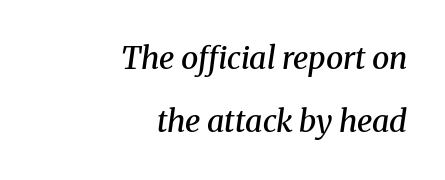
The text was rendered using a seriffed face with decorative stroke endings. You could not count columns in this text — the font is proportionally spaced. Type without underlining. In terms of leading, this rendering errs on the spacious side.
